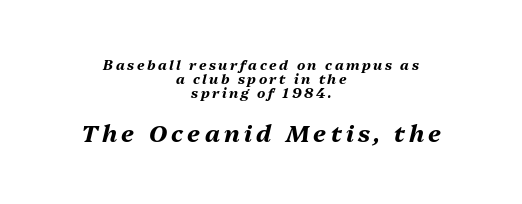
Emphasis-style slanted type is in use. Which of the two is more prominent by size? The second, at the bottom. The words here are not underlined. These lines carry a lot of weight — the face is fully bold. Is there much room between lines? No — they nearly touch. Line starts and ends both wander, symmetrically.
